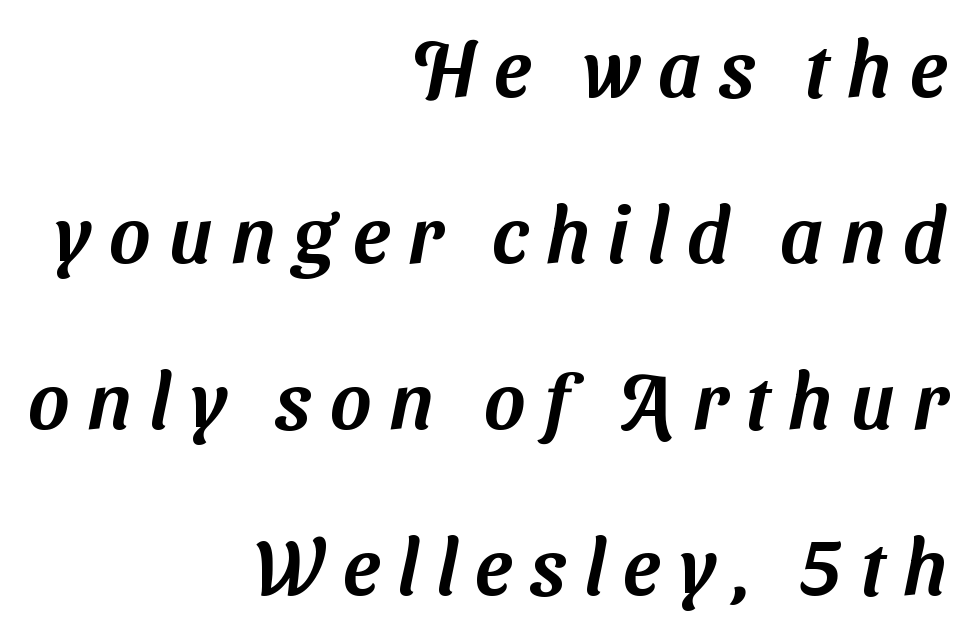
{"serif": "no", "width": "normal", "stroke_contrast": "medium", "x_height": "medium", "monospaced": "no", "underline": "no", "align": "right", "line_spacing": "loose", "line_spacing_ratio": 2.1, "letter_spacing": "wide", "letter_spacing_em": 0.23, "glyph_px": 79}
